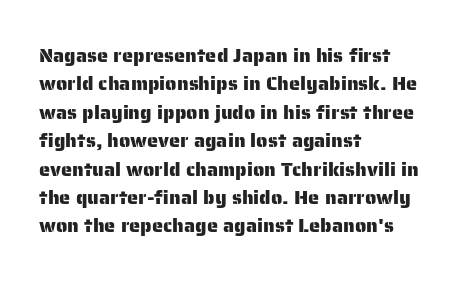
{"italic": "no", "underline": "no", "align": "left", "line_spacing": "normal", "line_spacing_ratio": 1.42, "letter_spacing": "normal", "letter_spacing_em": 0.0, "glyph_px": 20}
